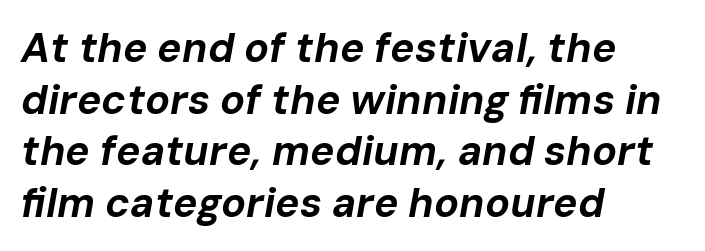
Q: Is the text bold? A: Yes.
Q: Is the text italic (slanted)? A: Yes, it leans right by about 10 degrees.
Q: Is the text underlined? A: No.
Q: How is the paragraph aligned? A: Left-aligned.
Q: Is the spacing between letters normal or unusually wide? A: Normal.
Q: Is the spacing between lines tight, normal or loose? A: Normal.
Q: Width (condensed, normal, or wide)? A: Normal.
Q: Stroke contrast? A: Low.
Q: x-height? A: Medium.
Q: Monospaced? A: No.
